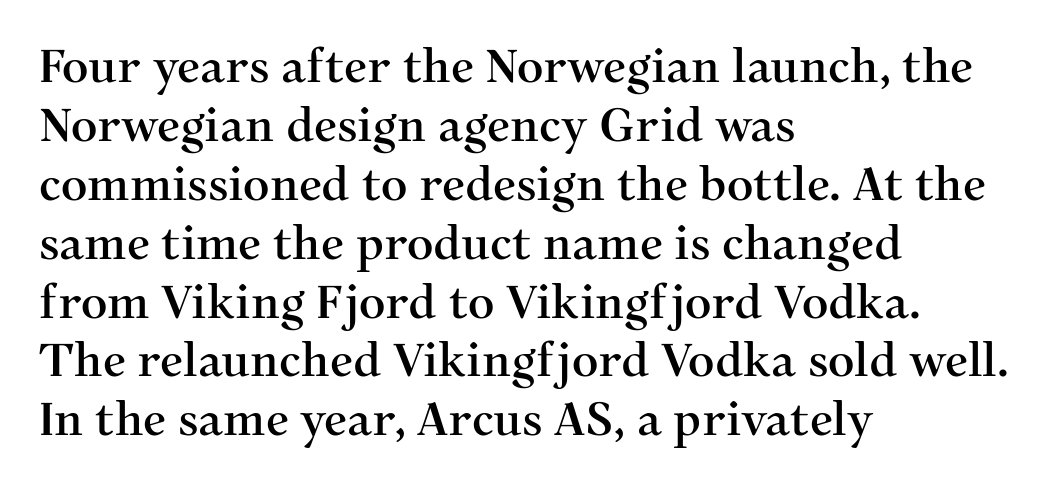
Is this a fixed-width face? No — the glyphs have proportional, varying widths. The space beneath each line is pristine and unruled. Honestly, the row spacing looks completely unremarkable. If you drew a ruler down the left edge, every line would touch it.
